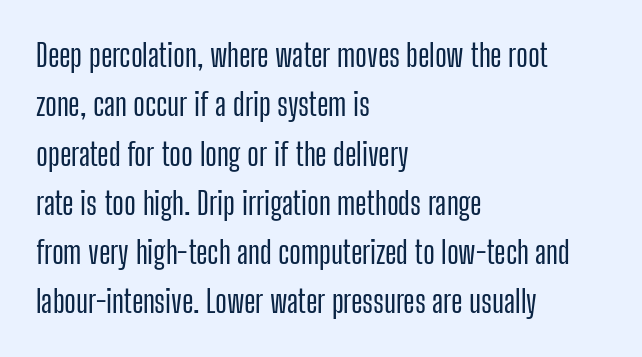
{"serif": "no", "italic": "no", "width": "condensed", "stroke_contrast": "low", "x_height": "medium", "monospaced": "no", "underline": "no", "align": "left", "line_spacing": "normal", "line_spacing_ratio": 1.59, "letter_spacing": "normal", "letter_spacing_em": 0.0, "glyph_px": 31}
